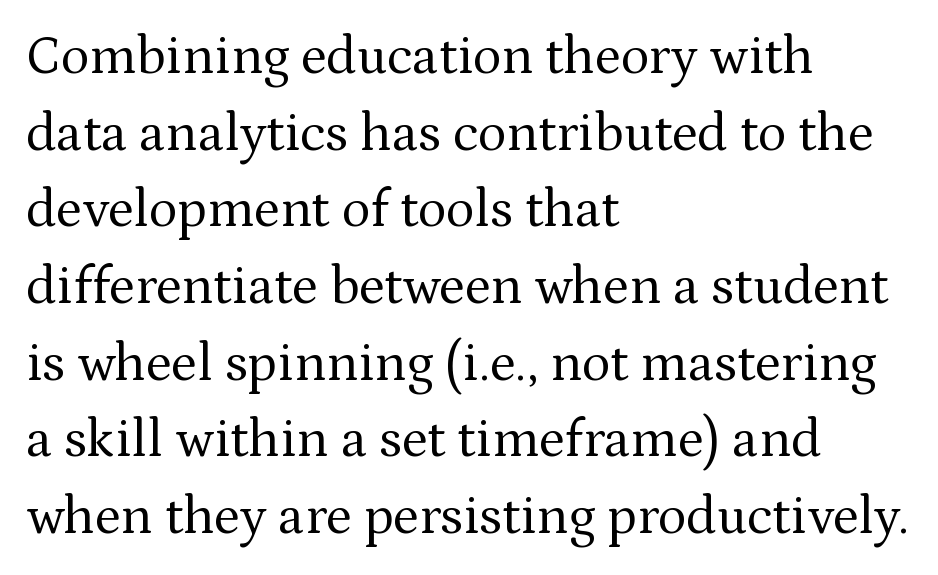
{"serif": "yes", "italic": "no", "bold": "no", "weight": "regular", "width": "normal", "stroke_contrast": "medium", "x_height": "medium", "monospaced": "no", "underline": "no", "align": "left", "line_spacing": "normal", "line_spacing_ratio": 1.42, "letter_spacing": "normal", "letter_spacing_em": 0.0, "glyph_px": 54}
